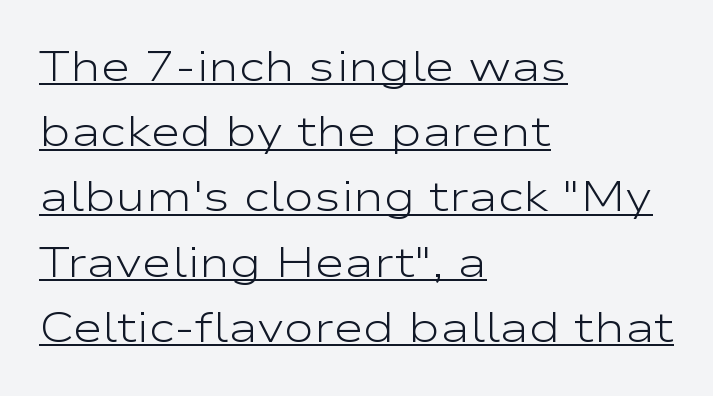
Decoration check: the copy is underlined. The rendering shows plain stroke endings on the letterforms — a sans-serif design. Posture: straight, roman, zero tilt. Do the characters align in a grid? No, the font is proportional. Words appear dense and cohesive because spacing is normal. Each stroke keeps to a modest, everyday thickness or less.
